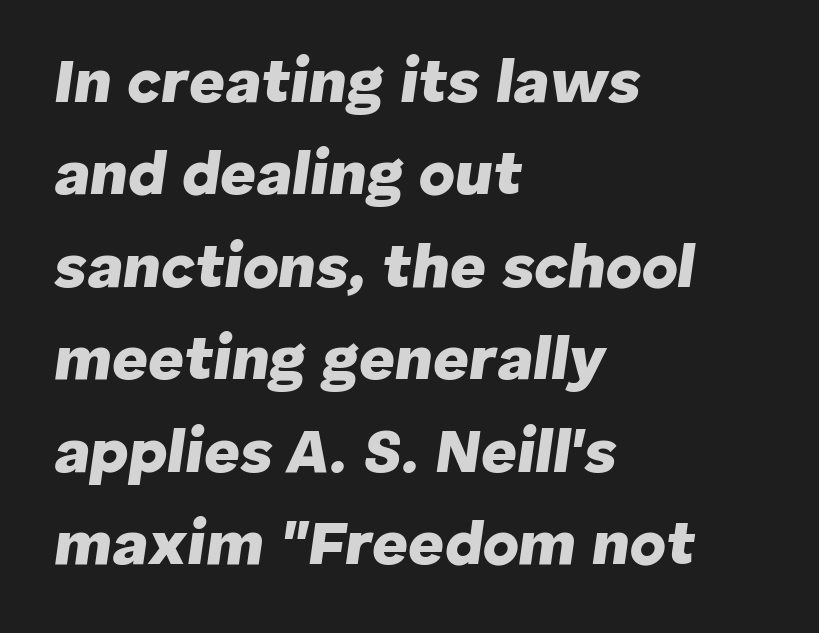
{"italic": "yes", "lean": "right", "slant_degrees": 8, "bold": "yes", "weight": "heavy", "width": "normal", "stroke_contrast": "low", "x_height": "medium", "monospaced": "no", "underline": "no", "align": "left", "line_spacing": "normal", "line_spacing_ratio": 1.49, "letter_spacing": "normal", "letter_spacing_em": 0.0, "glyph_px": 62}
